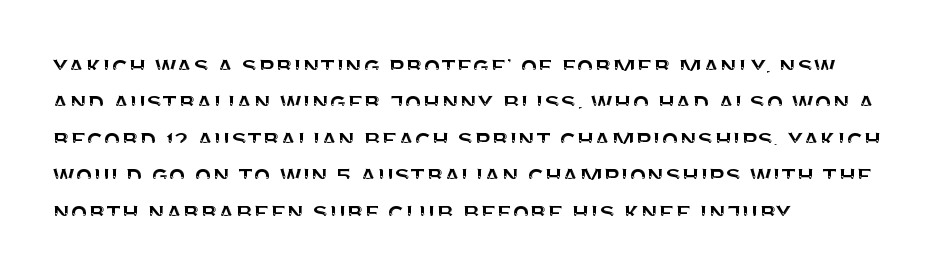
This is the regular roman posture of the typeface. The letters carry no serifs — their stems end cleanly without finishing strokes. In CSS terms this would be text-align: left. Check under the words: just untouched page. The passage shown is typed in a proportional face where columns would drift. Default kerning and tracking; the words read as compact shapes.
